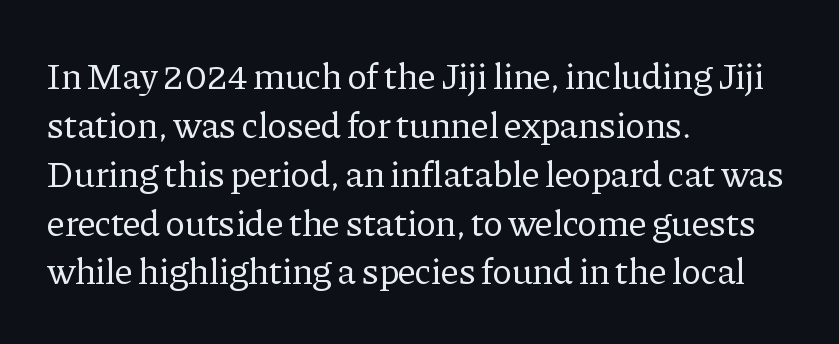
Q: Is the text bold? A: No.
Q: Is the text italic (slanted)? A: No, it is upright.
Q: Is the typeface a serif or a sans-serif typeface? A: Serif.
Q: Is the text underlined? A: No.
Q: How is the paragraph aligned? A: Left-aligned.
Q: Is the spacing between letters normal or unusually wide? A: Normal.
Q: Is the spacing between lines tight, normal or loose? A: Normal.
Q: Width (condensed, normal, or wide)? A: Normal.
Q: Stroke contrast? A: Low.
Q: x-height? A: Medium.
Q: Monospaced? A: No.
